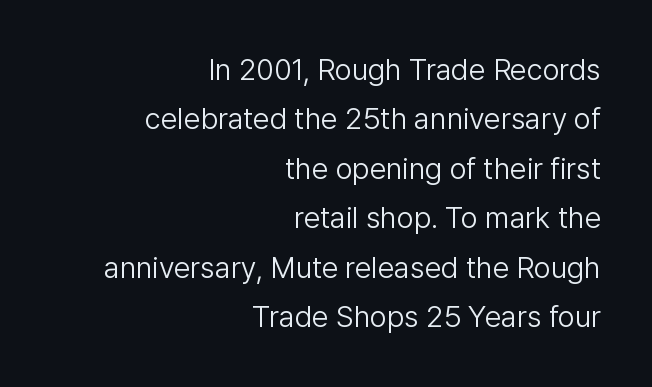
{"serif": "no", "italic": "no", "bold": "no", "weight": "light", "width": "normal", "stroke_contrast": "low", "x_height": "medium", "monospaced": "no", "underline": "no", "align": "right", "line_spacing": "normal", "line_spacing_ratio": 1.65, "letter_spacing": "normal", "letter_spacing_em": 0.0, "glyph_px": 30}
